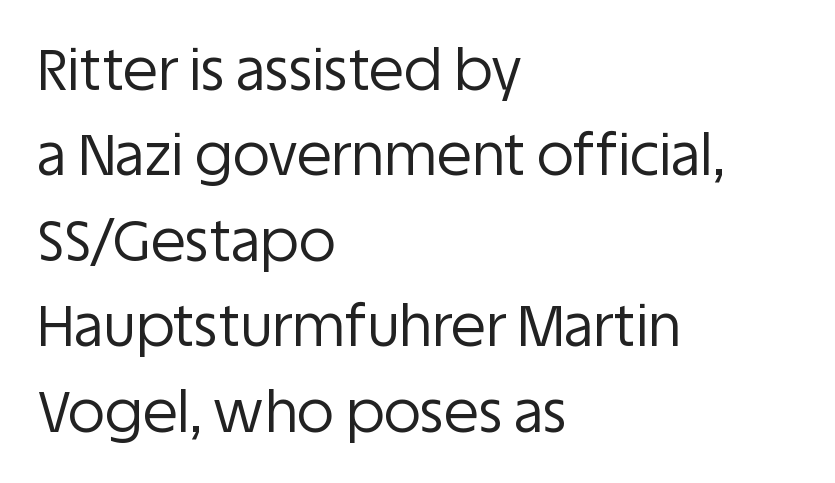
Q: Is the text bold? A: No.
Q: Is the text italic (slanted)? A: No, it is upright.
Q: Is the typeface a serif or a sans-serif typeface? A: Sans-serif.
Q: Is the text underlined? A: No.
Q: How is the paragraph aligned? A: Left-aligned.
Q: Is the spacing between letters normal or unusually wide? A: Normal.
Q: Is the spacing between lines tight, normal or loose? A: Normal.
Q: Width (condensed, normal, or wide)? A: Normal.
Q: Stroke contrast? A: Low.
Q: x-height? A: Large.
Q: Monospaced? A: No.
